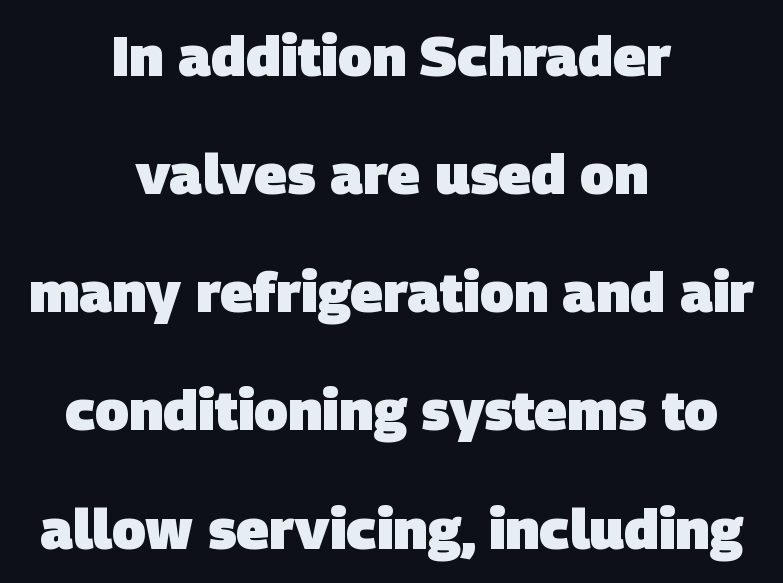
{"serif": "no", "bold": "yes", "weight": "heavy", "width": "normal", "stroke_contrast": "low", "x_height": "large", "monospaced": "no", "underline": "no", "align": "center", "line_spacing": "loose", "line_spacing_ratio": 2.11, "letter_spacing": "normal", "letter_spacing_em": 0.0, "glyph_px": 56}
